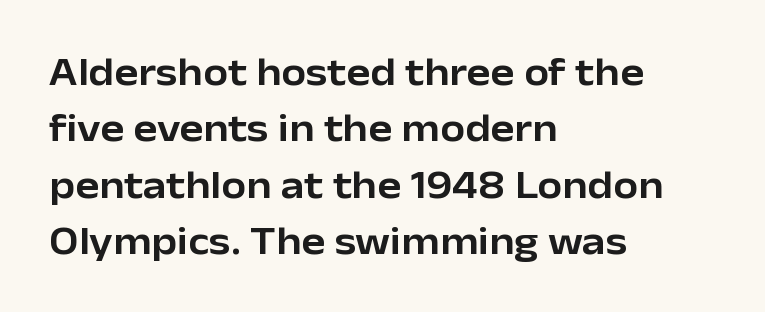
Q: Is the text italic (slanted)? A: No, it is upright.
Q: Is the typeface a serif or a sans-serif typeface? A: Sans-serif.
Q: Is the text underlined? A: No.
Q: How is the paragraph aligned? A: Left-aligned.
Q: Is the spacing between letters normal or unusually wide? A: Normal.
Q: Is the spacing between lines tight, normal or loose? A: Normal.
Q: Width (condensed, normal, or wide)? A: Normal.
Q: Stroke contrast? A: Low.
Q: x-height? A: Medium.
Q: Monospaced? A: No.
